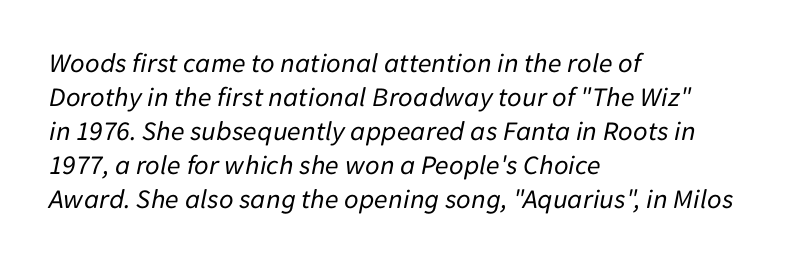
Q: Is the text bold? A: No.
Q: Is the text italic (slanted)? A: Yes, it leans right by about 11 degrees.
Q: Is the text underlined? A: No.
Q: How is the paragraph aligned? A: Left-aligned.
Q: Is the spacing between letters normal or unusually wide? A: Normal.
Q: Width (condensed, normal, or wide)? A: Normal.
Q: Stroke contrast? A: Low.
Q: x-height? A: Medium.
Q: Monospaced? A: No.
